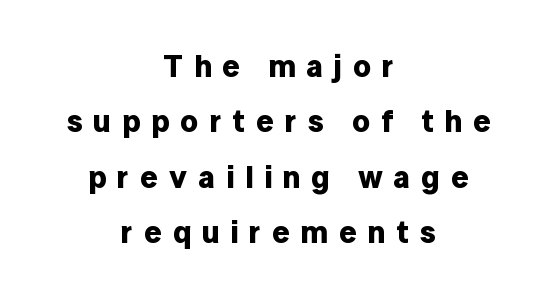
The horizontal fit of the characters is loose and conspicuously gappy. What weight is shown? A full bold with thick strokes. Centered paragraph, ragged on both sides. This is roman type, the default non-slanted kind. A typesetter would call this proportional, since set widths differ per character. Each letter's strokes conclude bluntly, with no projecting serifs.
